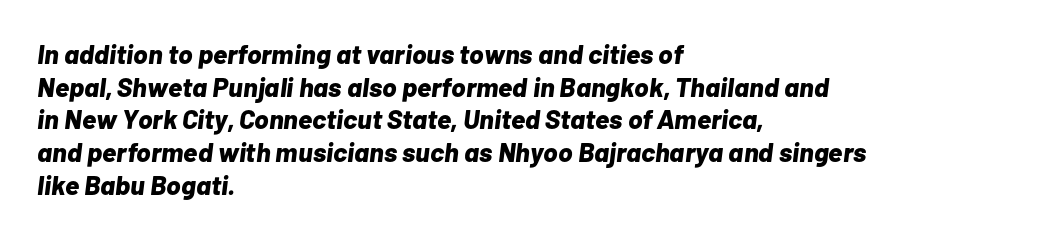
The image shows 27 px bold type, italic (leaning right); set left-aligned, line spacing 1.21x, normal letter spacing, not underlined.
